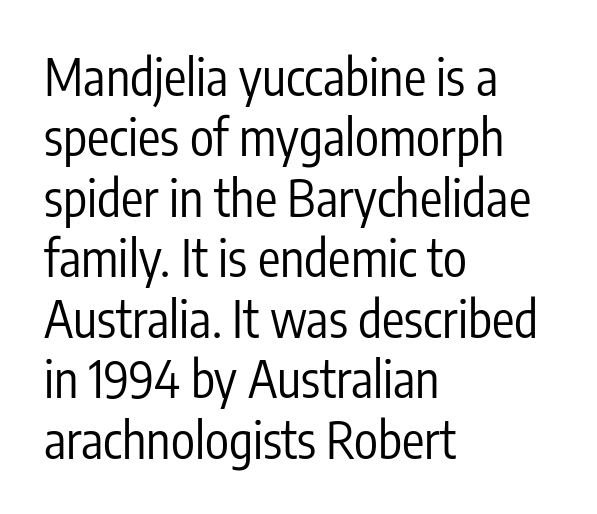
The type is set solid horizontally, with unmodified tracking. Underlining? Definitely not there. Style check: upright. This is sans-serif lettering, the kind often seen on screens and signage. Is the block centered? No — it sits flush against the left margin. The face looks like a standard text weight, possibly lighter.
